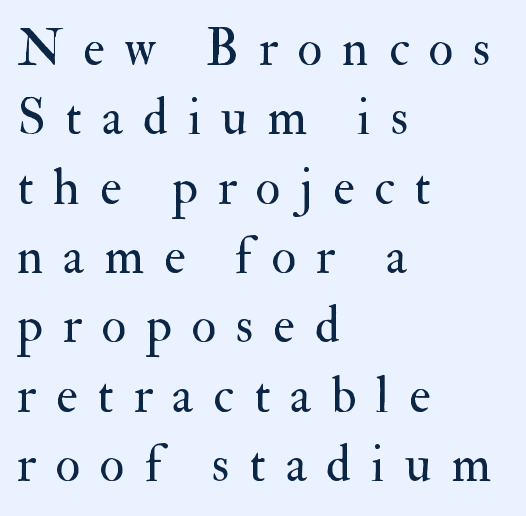
Q: Is the text bold? A: No.
Q: Is the text italic (slanted)? A: No, it is upright.
Q: Is the typeface a serif or a sans-serif typeface? A: Serif.
Q: Is the text underlined? A: No.
Q: How is the paragraph aligned? A: Left-aligned.
Q: Is the spacing between letters normal or unusually wide? A: Unusually wide.
Q: Is the spacing between lines tight, normal or loose? A: Normal.
Q: Width (condensed, normal, or wide)? A: Normal.
Q: Stroke contrast? A: Medium.
Q: x-height? A: Small.
Q: Monospaced? A: No.
